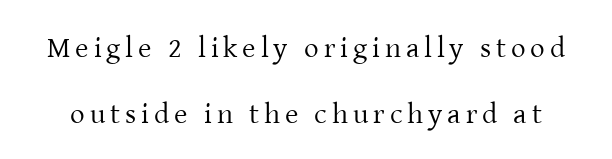
{"serif": "yes", "italic": "no", "bold": "no", "weight": "regular", "width": "normal", "stroke_contrast": "low", "x_height": "medium", "monospaced": "no", "underline": "no", "line_spacing": "loose", "line_spacing_ratio": 2.26, "glyph_px": 29}
